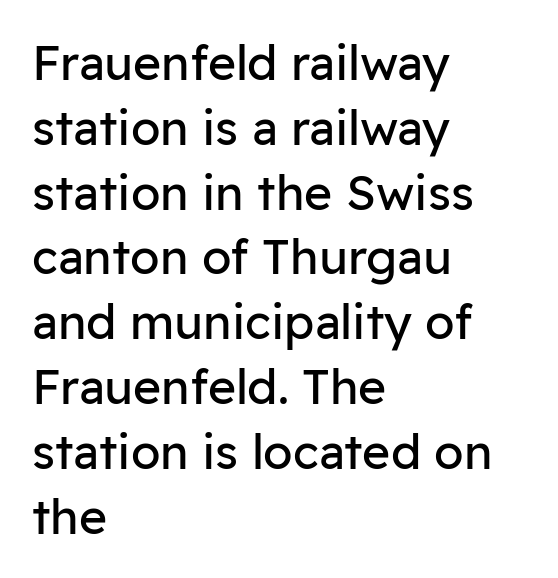
Q: Is the text bold? A: No.
Q: Is the text italic (slanted)? A: No, it is upright.
Q: Is the typeface a serif or a sans-serif typeface? A: Sans-serif.
Q: Is the text underlined? A: No.
Q: How is the paragraph aligned? A: Left-aligned.
Q: Is the spacing between letters normal or unusually wide? A: Normal.
Q: Is the spacing between lines tight, normal or loose? A: Normal.
Q: Width (condensed, normal, or wide)? A: Normal.
Q: Stroke contrast? A: Low.
Q: x-height? A: Medium.
Q: Monospaced? A: No.
